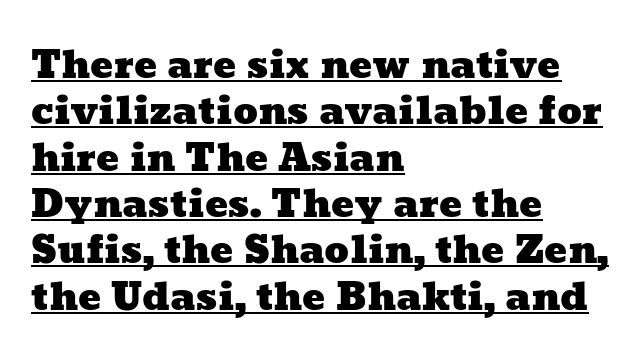
Q: Is the text underlined? A: Yes.
Q: How is the paragraph aligned? A: Left-aligned.
Q: Is the spacing between letters normal or unusually wide? A: Normal.
Q: Width (condensed, normal, or wide)? A: Wide.
Q: Stroke contrast? A: Low.
Q: x-height? A: Medium.
Q: Monospaced? A: No.
